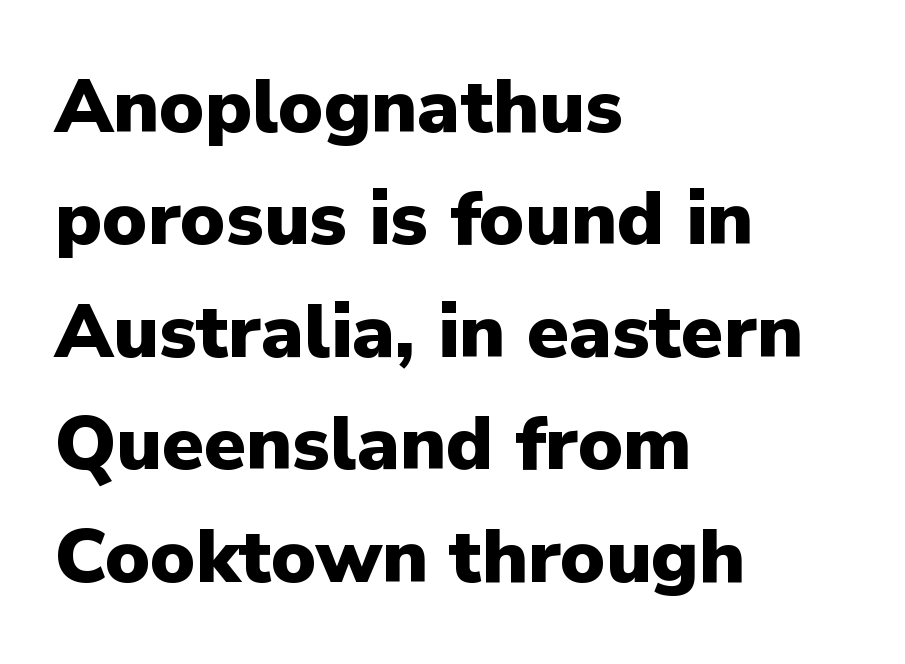
The image shows 76 px heavy sans-serif type, upright; set left-aligned, normal line spacing (1.48x), normal letter spacing, not underlined; low stroke contrast and a medium x-height.
